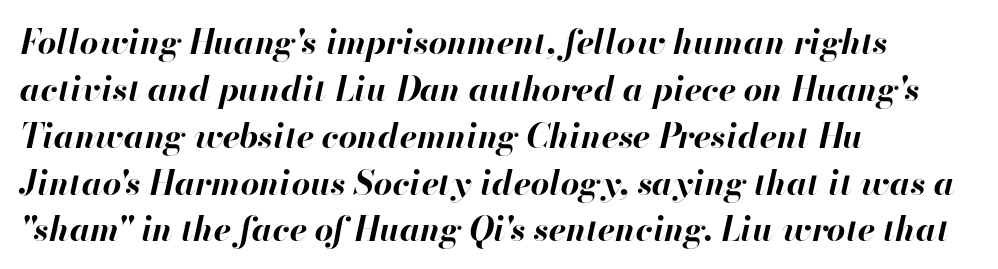
Quick note: interline space is typical. These lines are rendered in a variable-pitch font. Is the type bold? Yes — the strokes are clearly thick and heavy. The specimen omits any rule beneath the text block's lines. No extra tracking has been applied to these lines.
